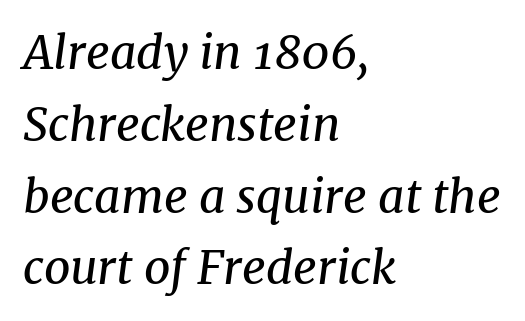
Examine the stroke ends and you'll spot serifs. Think of a printed novel: that variable character pitch is what you see here. Baseline-to-baseline distance is the conventional proportion of letter height. The lines are quadded left.
